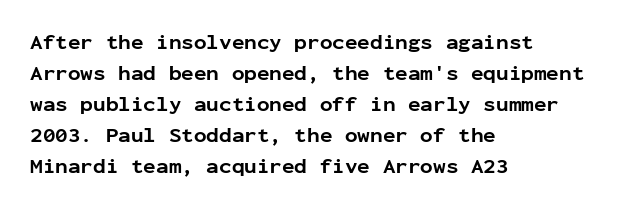
These lines keep a tight, regular rhythm from letter to letter. The typesetting leans heavy: a genuine bold. Line beginnings align vertically; line endings do not. If you drew a line through each stem, it would be perfectly vertical. Letters rest on an invisible, unmarked baseline.
